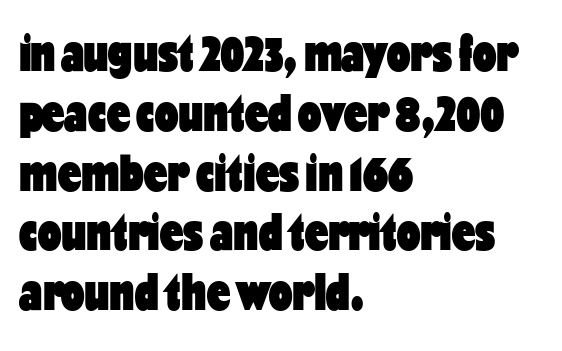
Q: Is the text bold? A: Yes.
Q: Is the text italic (slanted)? A: No, it is upright.
Q: Is the typeface a serif or a sans-serif typeface? A: Sans-serif.
Q: Is the text underlined? A: No.
Q: How is the paragraph aligned? A: Left-aligned.
Q: Is the spacing between letters normal or unusually wide? A: Normal.
Q: Is the spacing between lines tight, normal or loose? A: Tight.
Q: Width (condensed, normal, or wide)? A: Condensed.
Q: Stroke contrast? A: Low.
Q: x-height? A: Medium.
Q: Monospaced? A: No.
